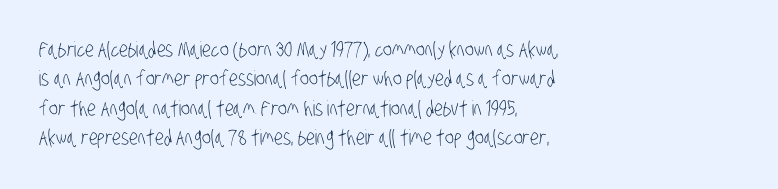
Q: Is the text bold? A: No.
Q: Is the text underlined? A: No.
Q: How is the paragraph aligned? A: Left-aligned.
Q: Is the spacing between letters normal or unusually wide? A: Normal.
Q: Is the spacing between lines tight, normal or loose? A: Normal.
